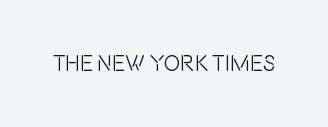
{"italic": "no", "underline": "no", "letter_spacing": "normal", "letter_spacing_em": 0.0, "glyph_px": 22}
